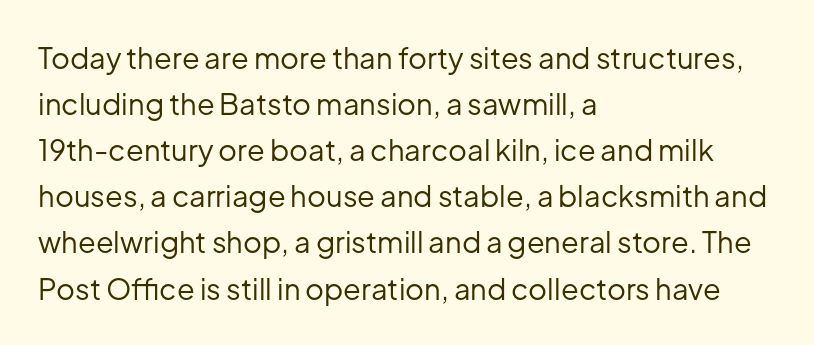
{"serif": "no", "italic": "no", "bold": "no", "weight": "regular", "width": "normal", "stroke_contrast": "low", "x_height": "medium", "monospaced": "no", "underline": "no", "align": "left", "line_spacing": "normal", "line_spacing_ratio": 1.59, "letter_spacing": "normal", "letter_spacing_em": 0.0, "glyph_px": 29}
